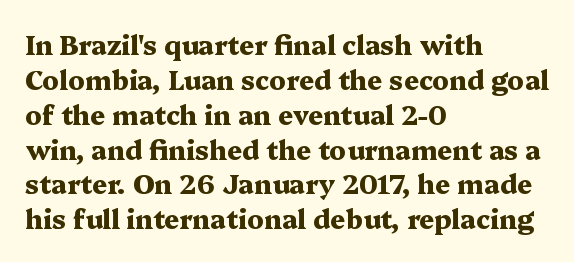
{"italic": "no", "bold": "yes", "underline": "no", "align": "left", "line_spacing": "normal", "line_spacing_ratio": 1.34, "letter_spacing": "normal", "letter_spacing_em": 0.0, "glyph_px": 26}
